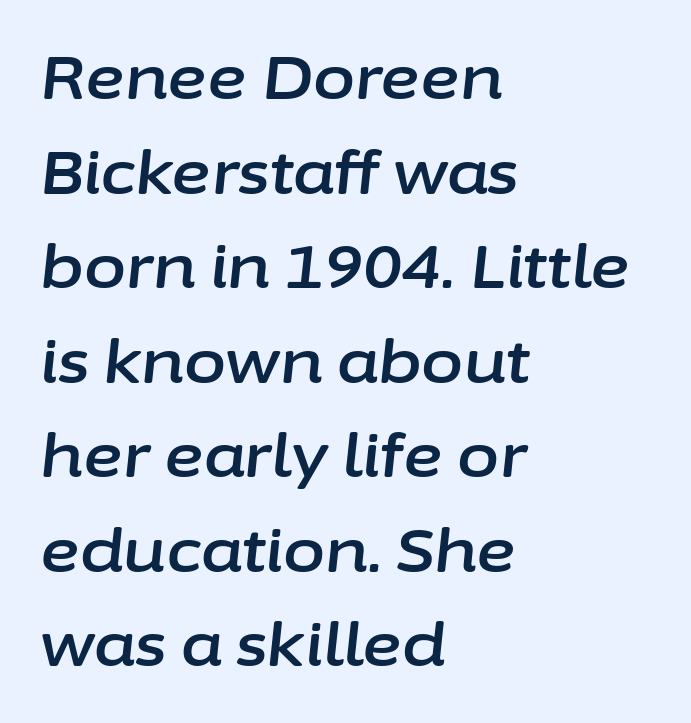
{"italic": "yes", "lean": "right", "slant_degrees": 6, "width": "normal", "stroke_contrast": "low", "x_height": "medium", "monospaced": "no", "underline": "no", "align": "left", "line_spacing": "normal", "line_spacing_ratio": 1.55, "letter_spacing": "normal", "letter_spacing_em": 0.0, "glyph_px": 61}
